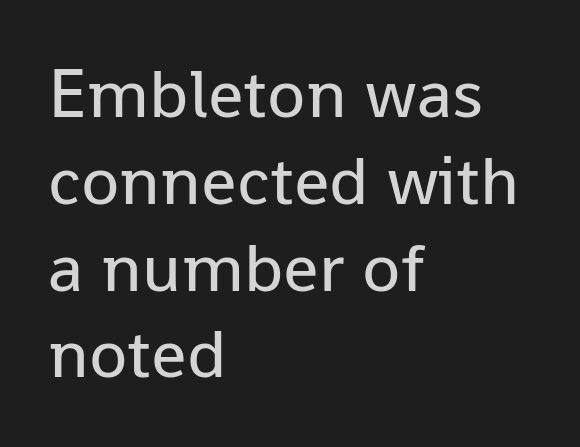
{"serif": "no", "italic": "no", "bold": "no", "weight": "regular", "width": "normal", "stroke_contrast": "low", "x_height": "medium", "monospaced": "no", "underline": "no", "align": "left", "line_spacing_ratio": 1.24, "letter_spacing": "normal", "letter_spacing_em": 0.0, "glyph_px": 70}
